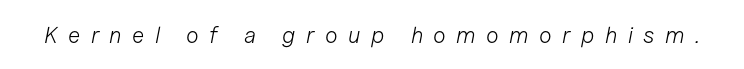
The image shows 23 px text type, italic (leaning right); set unusually wide letter spacing (+0.45 em), not underlined.
